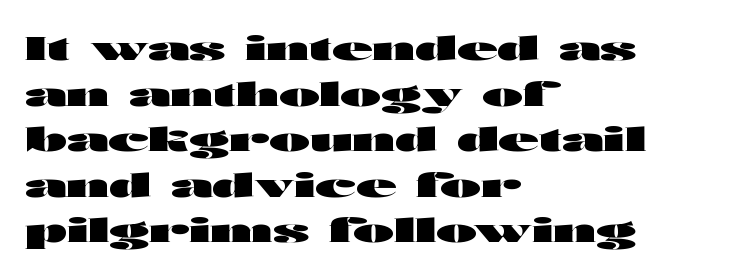
Q: Is the text bold? A: Yes.
Q: Is the text italic (slanted)? A: No, it is upright.
Q: Is the typeface a serif or a sans-serif typeface? A: Sans-serif.
Q: Is the text underlined? A: No.
Q: How is the paragraph aligned? A: Left-aligned.
Q: Is the spacing between letters normal or unusually wide? A: Normal.
Q: Is the spacing between lines tight, normal or loose? A: Normal.
Q: Width (condensed, normal, or wide)? A: Wide.
Q: Stroke contrast? A: High.
Q: x-height? A: Medium.
Q: Monospaced? A: No.
